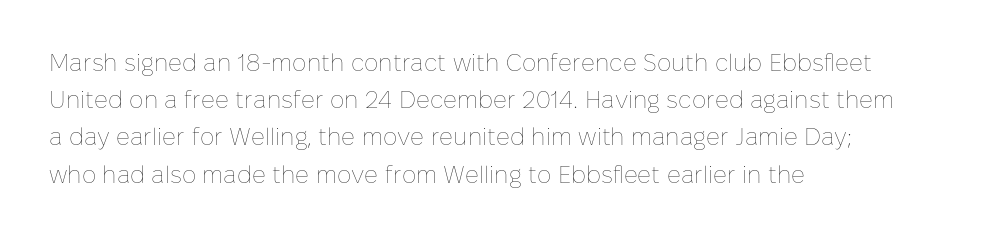
{"italic": "no", "bold": "no", "underline": "no", "align": "left", "line_spacing": "normal", "line_spacing_ratio": 1.55, "letter_spacing": "normal", "letter_spacing_em": 0.0, "glyph_px": 24}
